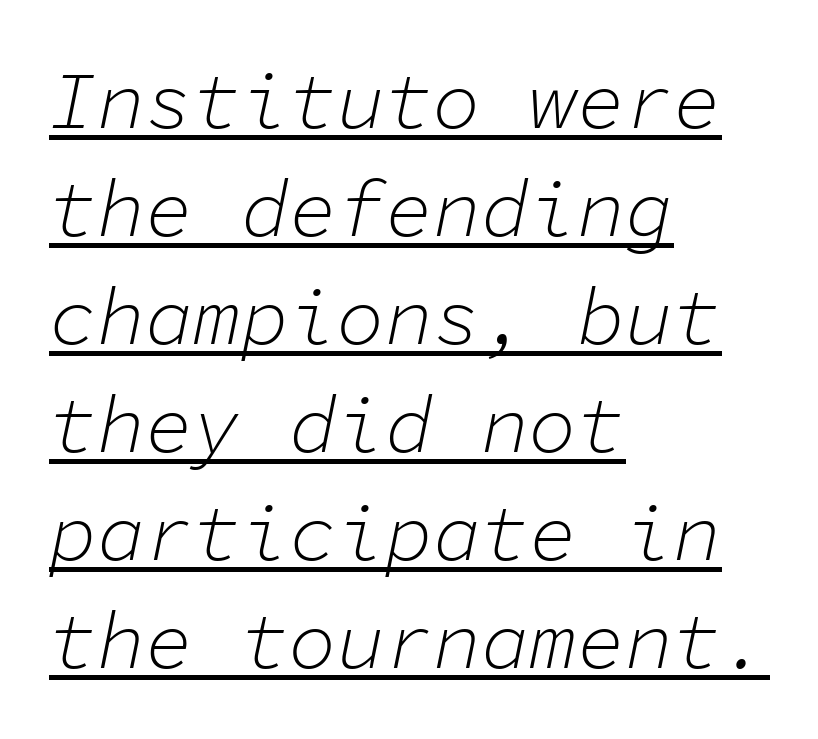
Q: Is the text bold? A: No.
Q: Is the text italic (slanted)? A: Yes, it leans right by about 11 degrees.
Q: Is the text underlined? A: Yes.
Q: How is the paragraph aligned? A: Left-aligned.
Q: Is the spacing between letters normal or unusually wide? A: Normal.
Q: Is the spacing between lines tight, normal or loose? A: Normal.
Q: Width (condensed, normal, or wide)? A: Normal.
Q: Stroke contrast? A: Low.
Q: x-height? A: Medium.
Q: Monospaced? A: Yes.
